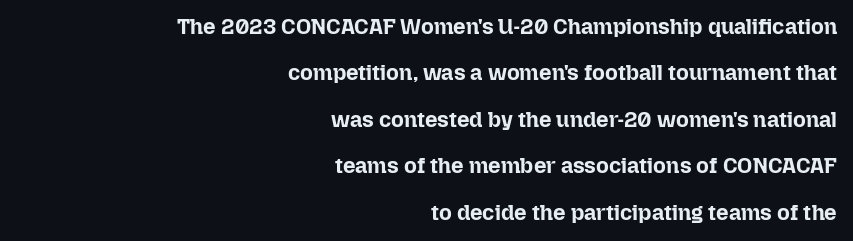
The image shows 22 px bold type, upright; set right-aligned, loose line spacing (2.11x), normal letter spacing, not underlined.
